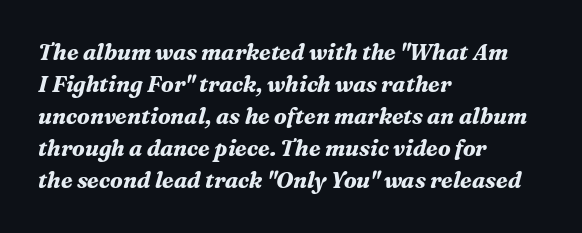
Q: Is the text bold? A: Yes.
Q: Is the text italic (slanted)? A: Yes, it leans right by about 16 degrees.
Q: Is the text underlined? A: No.
Q: How is the paragraph aligned? A: Left-aligned.
Q: Is the spacing between letters normal or unusually wide? A: Normal.
Q: Is the spacing between lines tight, normal or loose? A: Normal.
